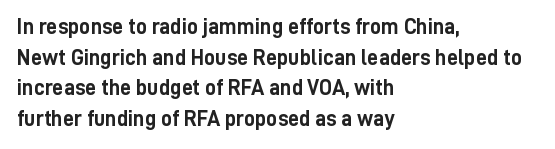
The image shows 22 px bold type, upright; set left-aligned, normal line spacing (1.39x), normal letter spacing, not underlined.
